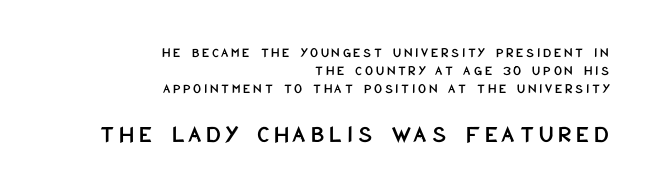
{"italic": "no", "underline": "no", "align": "right", "line_spacing": "normal", "line_spacing_ratio": 1.29, "larger_block": "second", "size_ratio": 1.79, "glyph_px": 25}
